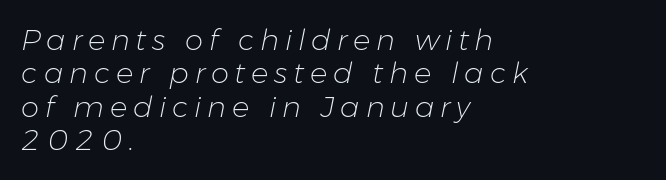
The image shows 29 px light type, italic (leaning right); set left-aligned, tight line spacing (1.15x), unusually wide letter spacing (+0.2 em), not underlined; low stroke contrast and a medium x-height.
